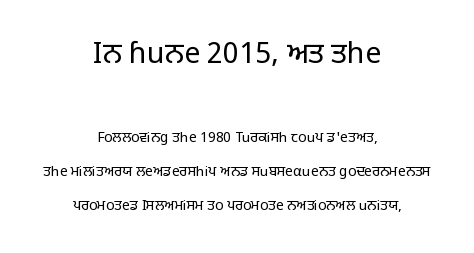
The image shows 29 px regular-weight sans-serif type, upright; set centered, loose line spacing (2.42x), normal letter spacing, not underlined; the first (top) block is 2.07x larger; low stroke contrast and a large x-height.
